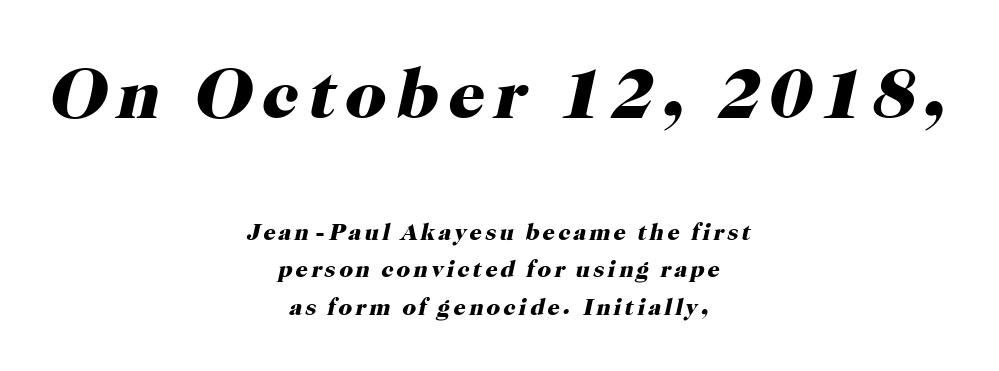
Q: Is the text bold? A: Yes.
Q: Is the text italic (slanted)? A: Yes, it leans right by about 12 degrees.
Q: Is the typeface a serif or a sans-serif typeface? A: Serif.
Q: Is the text underlined? A: No.
Q: How is the paragraph aligned? A: Centered.
Q: Is the spacing between lines tight, normal or loose? A: Normal.
Q: Which block of text is set in a larger size, the first (top) or the second (bottom)? A: The first (top) one.
Q: Width (condensed, normal, or wide)? A: Normal.
Q: Stroke contrast? A: High.
Q: x-height? A: Medium.
Q: Monospaced? A: No.
